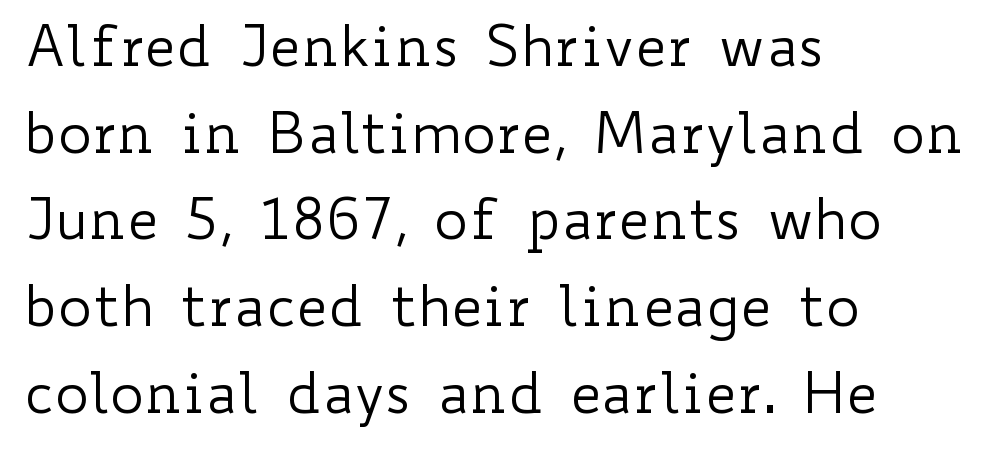
{"italic": "no", "bold": "no", "weight": "regular", "width": "wide", "stroke_contrast": "low", "x_height": "small", "monospaced": "no", "underline": "no", "align": "left", "line_spacing": "normal", "line_spacing_ratio": 1.52, "letter_spacing": "normal", "letter_spacing_em": 0.0, "glyph_px": 57}
